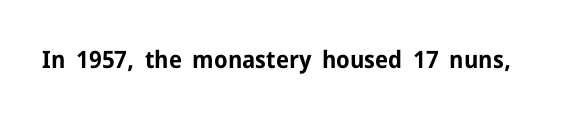
What stands out about the letter spacing? Nothing — it is the standard amount. Upright lettering throughout. Bold? Absolutely — the strokes are thick and heavy. The glyphs are unaccompanied by any horizontal stroke below them.
